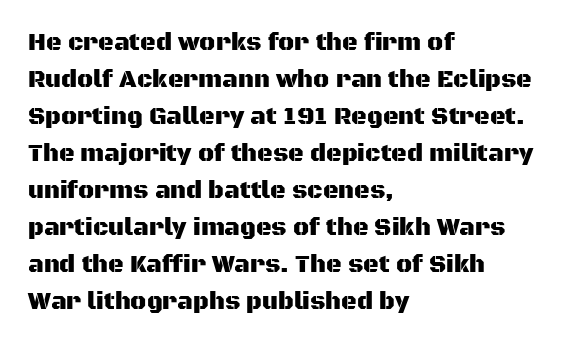
The image shows 24 px text type, upright; set left-aligned, normal line spacing (1.54x), normal letter spacing, not underlined.
